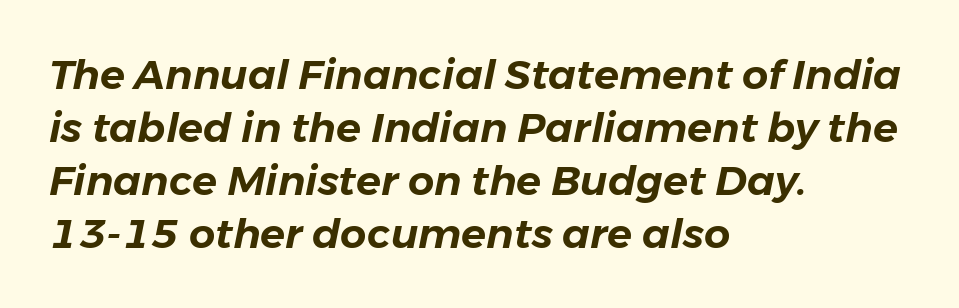
{"italic": "yes", "lean": "right", "slant_degrees": 11, "width": "normal", "stroke_contrast": "low", "x_height": "medium", "monospaced": "no", "underline": "no", "align": "left", "line_spacing": "normal", "line_spacing_ratio": 1.29, "letter_spacing": "normal", "letter_spacing_em": 0.0, "glyph_px": 41}
